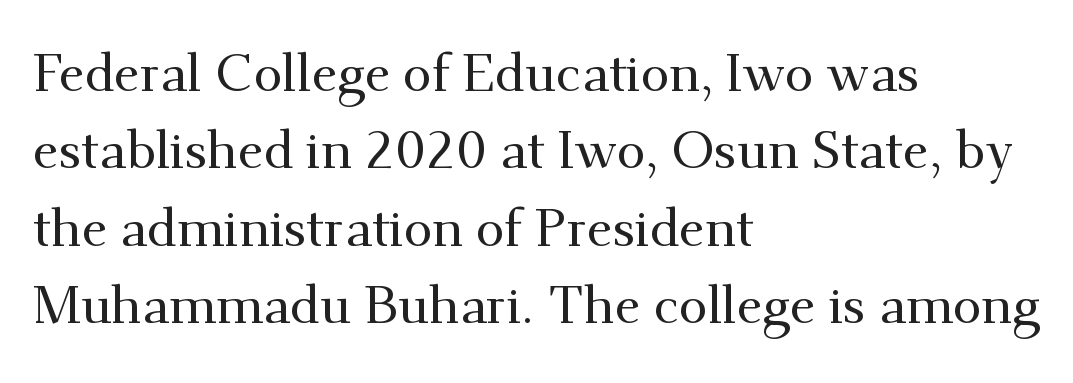
The image shows 52 px serif type, upright; set left-aligned, normal line spacing (1.49x), normal letter spacing, not underlined; medium stroke contrast and a small x-height.
